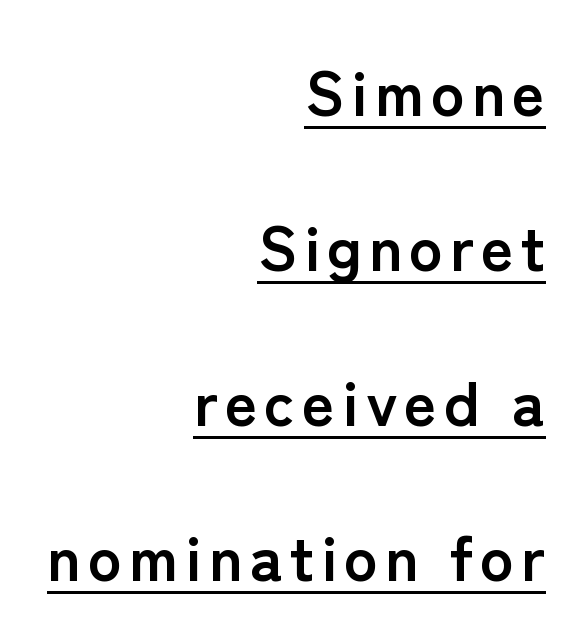
The image shows 63 px semibold sans-serif type, upright; set right-aligned, loose line spacing (2.46x), underlined; low stroke contrast and a medium x-height.
